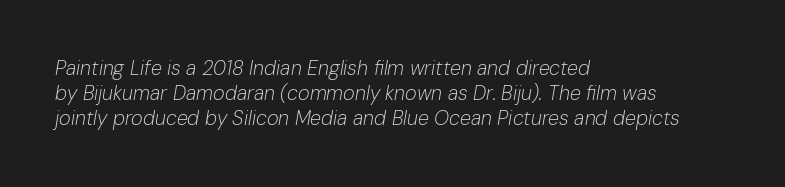
Q: Is the text bold? A: No.
Q: Is the text italic (slanted)? A: Yes, it leans right by about 10 degrees.
Q: Is the text underlined? A: No.
Q: How is the paragraph aligned? A: Left-aligned.
Q: Is the spacing between letters normal or unusually wide? A: Normal.
